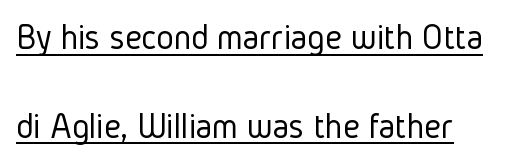
{"serif": "no", "italic": "no", "bold": "no", "weight": "light", "width": "condensed", "stroke_contrast": "low", "x_height": "medium", "monospaced": "no", "underline": "yes", "line_spacing": "loose", "line_spacing_ratio": 2.4, "letter_spacing": "normal", "letter_spacing_em": 0.0, "glyph_px": 37}
